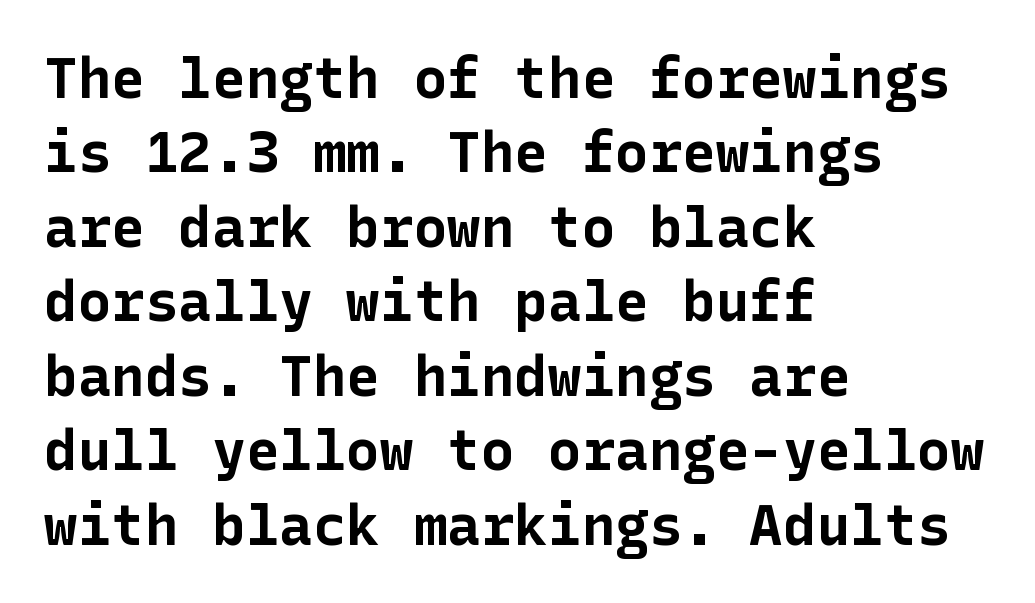
Q: Is the text bold? A: Yes.
Q: Is the text italic (slanted)? A: No, it is upright.
Q: Is the typeface a serif or a sans-serif typeface? A: Sans-serif.
Q: Is the text underlined? A: No.
Q: How is the paragraph aligned? A: Left-aligned.
Q: Is the spacing between letters normal or unusually wide? A: Normal.
Q: Is the spacing between lines tight, normal or loose? A: Normal.
Q: Width (condensed, normal, or wide)? A: Normal.
Q: Stroke contrast? A: Low.
Q: x-height? A: Medium.
